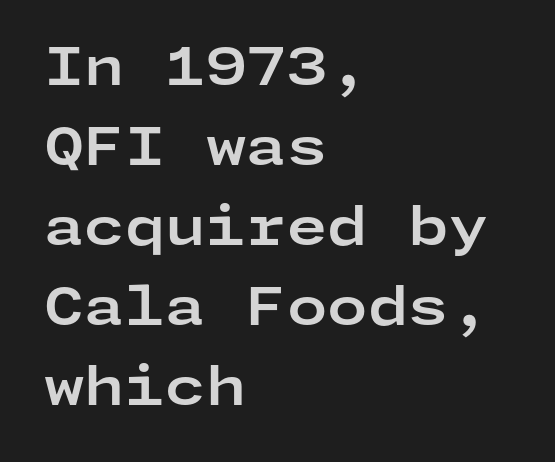
{"serif": "no", "italic": "no", "bold": "yes", "weight": "bold", "width": "wide", "stroke_contrast": "low", "x_height": "medium", "underline": "no", "align": "left", "line_spacing": "normal", "line_spacing_ratio": 1.54, "letter_spacing": "normal", "letter_spacing_em": 0.0, "glyph_px": 52}
